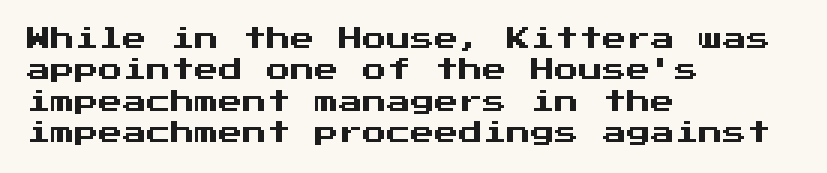
The image shows 24 px text type, upright; set left-aligned, normal line spacing (1.31x), normal letter spacing, not underlined.
